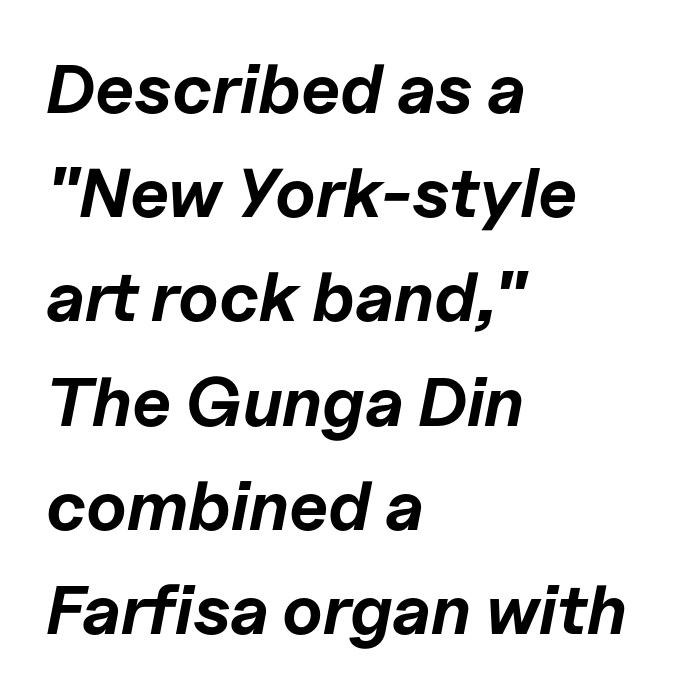
Q: Is the text bold? A: Yes.
Q: Is the text italic (slanted)? A: Yes, it leans right by about 11 degrees.
Q: Is the text underlined? A: No.
Q: How is the paragraph aligned? A: Left-aligned.
Q: Is the spacing between letters normal or unusually wide? A: Normal.
Q: Is the spacing between lines tight, normal or loose? A: Normal.
Q: Width (condensed, normal, or wide)? A: Normal.
Q: Stroke contrast? A: Low.
Q: x-height? A: Medium.
Q: Monospaced? A: No.
